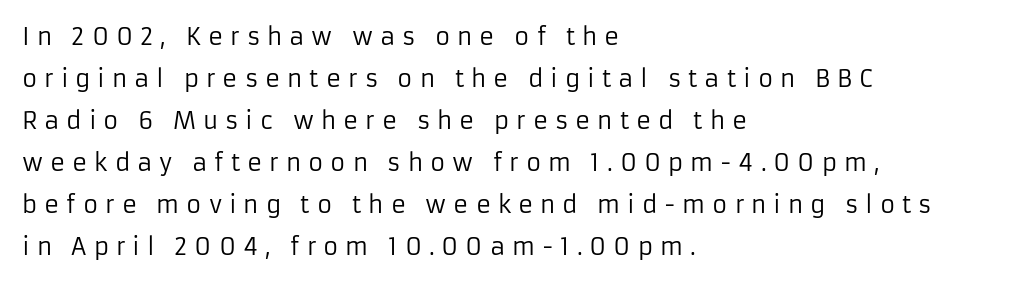
The image shows 23 px text type, upright; set left-aligned, line spacing 1.83x, unusually wide letter spacing (+0.3 em), not underlined.
